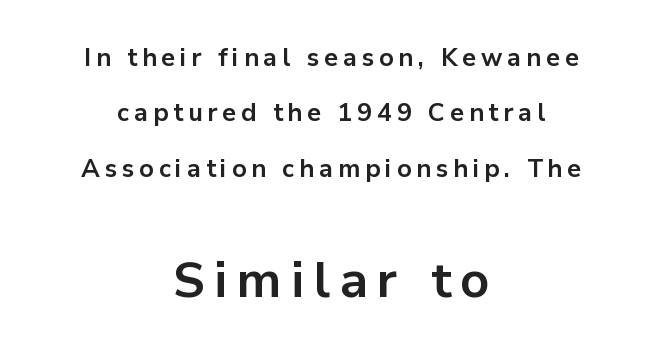
Does the lettering tilt? It doesn't — this is upright. Character size in the trailing block exceeds that of the leading block. Does the leading feel generous? Absolutely, it's lavish. The characters look thick and weighty, a clear bold. The face used here is proportionally spaced, like ordinary book or web type.
